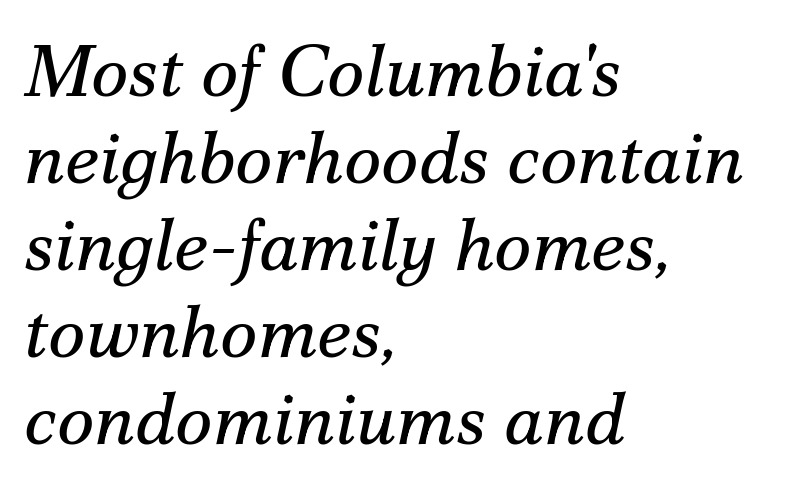
The paragraph has a hard left edge and a soft right edge. Spacing verdict: proportional, widths tailored to each character. Observe the serifs anchoring each vertical stroke in this sample. Has an underline been added? It has not. Words appear dense and cohesive because spacing is normal. If you drew a line through each stem, it would be angled.
